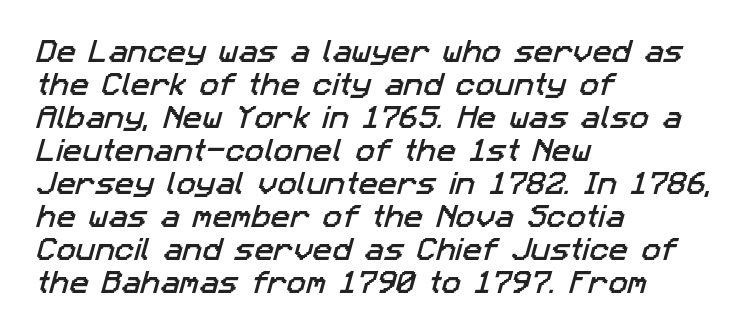
{"underline": "no", "align": "left", "line_spacing": "normal", "line_spacing_ratio": 1.27, "letter_spacing": "normal", "letter_spacing_em": 0.0, "glyph_px": 26}
